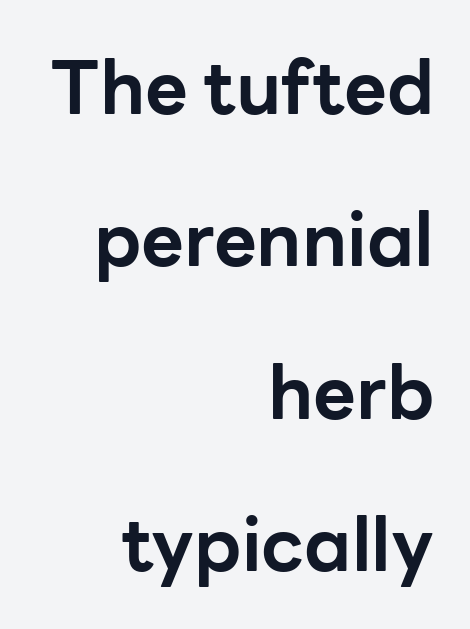
The image shows 74 px bold sans-serif type, upright; set right-aligned, loose line spacing (2.06x), normal letter spacing, not underlined; low stroke contrast and a medium x-height.
